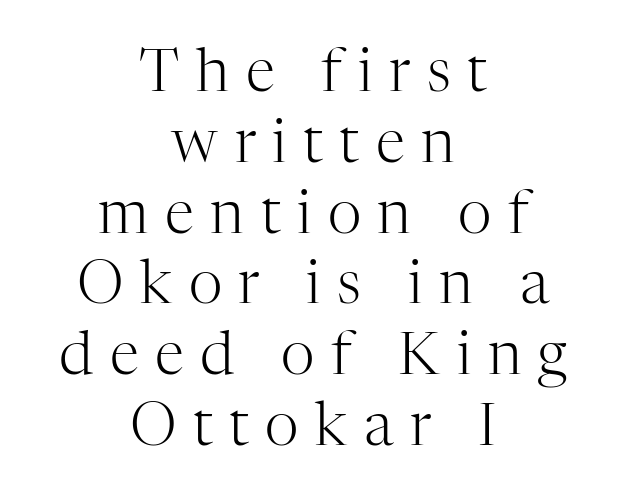
Posture: straight, roman, zero tilt. The lines in this sample share a center point and differ in where they start and stop. Letterform terminals end in serifs throughout the passage. A typesetter would call this proportional, since set widths differ per character. The space beneath each line is pristine and unruled.
